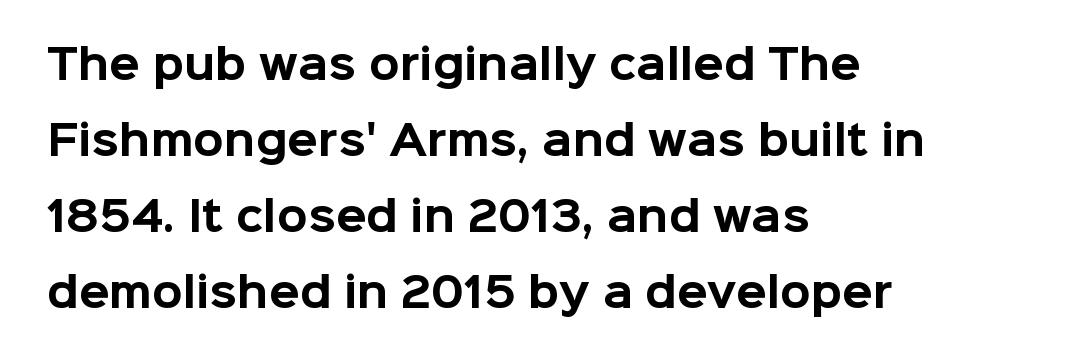
Q: Is the text bold? A: Yes.
Q: Is the text italic (slanted)? A: No, it is upright.
Q: Is the typeface a serif or a sans-serif typeface? A: Sans-serif.
Q: Is the text underlined? A: No.
Q: How is the paragraph aligned? A: Left-aligned.
Q: Is the spacing between letters normal or unusually wide? A: Normal.
Q: Is the spacing between lines tight, normal or loose? A: Loose.
Q: Width (condensed, normal, or wide)? A: Normal.
Q: Stroke contrast? A: Low.
Q: x-height? A: Medium.
Q: Monospaced? A: No.
